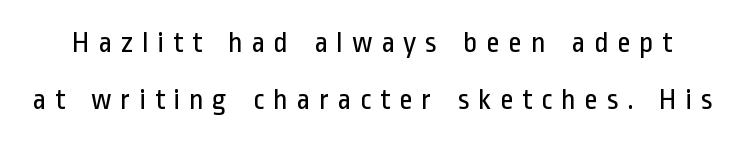
Quick note: not italic, upright. These lines have a slow, spaced-out rhythm from letter to letter. The rendering uses natural spacing where letterforms have individual widths. Leading is clearly above the norm, producing a sparse column. Nope, no serifs anywhere on these letters.
